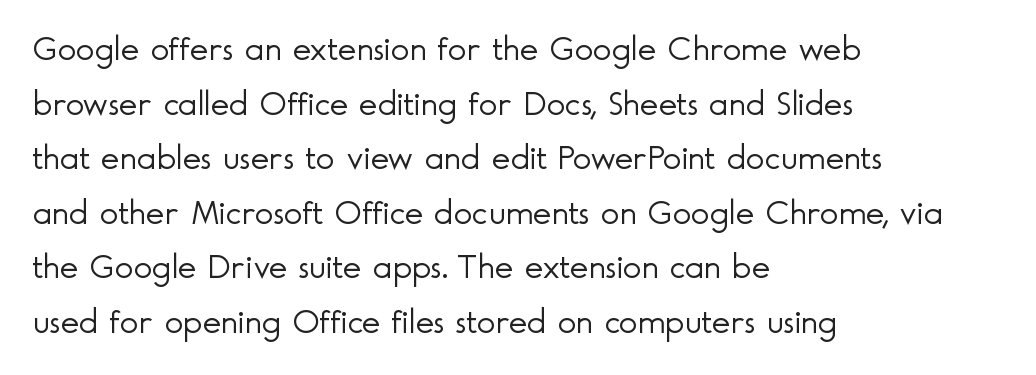
{"serif": "no", "italic": "no", "bold": "no", "weight": "light", "width": "normal", "x_height": "small", "monospaced": "no", "underline": "no", "align": "left", "line_spacing": "normal", "line_spacing_ratio": 1.56, "letter_spacing": "normal", "letter_spacing_em": 0.0, "glyph_px": 35}
